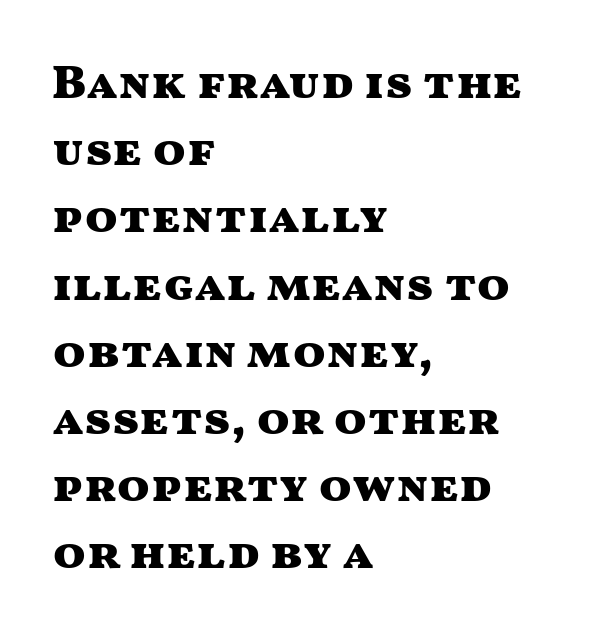
{"serif": "no", "italic": "no", "bold": "yes", "weight": "heavy", "width": "wide", "stroke_contrast": "medium", "x_height": "medium", "monospaced": "no", "underline": "no", "align": "left", "line_spacing": "normal", "line_spacing_ratio": 1.4, "letter_spacing": "normal", "letter_spacing_em": 0.0, "glyph_px": 48}
